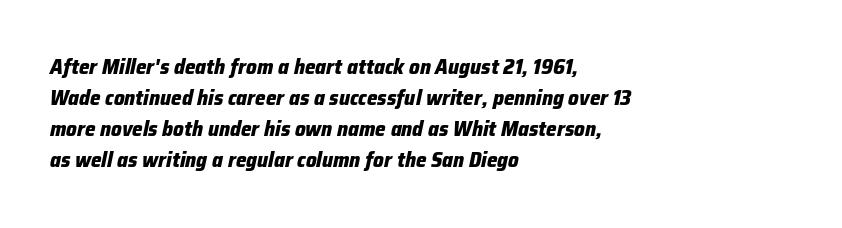
The image shows 21 px bold type, italic (leaning right); set left-aligned, normal line spacing (1.48x), normal letter spacing, not underlined.
